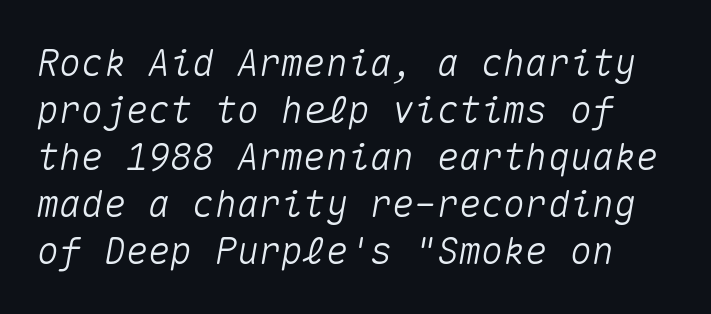
The baseline area is clear. No extra tracking has been applied to these lines. Is this a fixed-width face? Yes — each glyph sits in an identical cell. The glyphs look as if they've been sheared to an angle. What's the leading like? Ordinary, nothing unusual.
